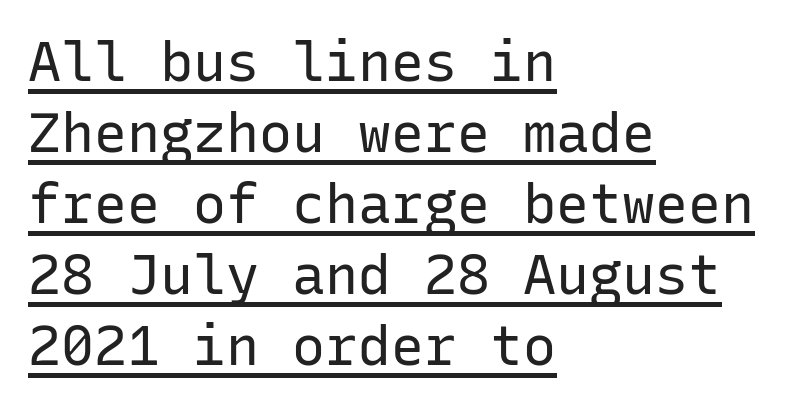
A typesetter would label this face a sans. A typesetter would mark this as roman, not italic. Typeset ragged right — the left edge is the straight one. Every character here occupies the same horizontal width, giving the sample a typewriter-like rhythm.
